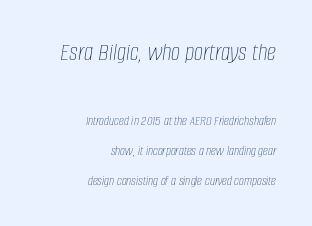
{"italic": "yes", "lean": "right", "slant_degrees": 8, "bold": "no", "underline": "no", "align": "right", "line_spacing": "loose", "line_spacing_ratio": 2.13, "letter_spacing": "normal", "letter_spacing_em": 0.0, "larger_block": "first", "size_ratio": 1.86, "glyph_px": 26}
